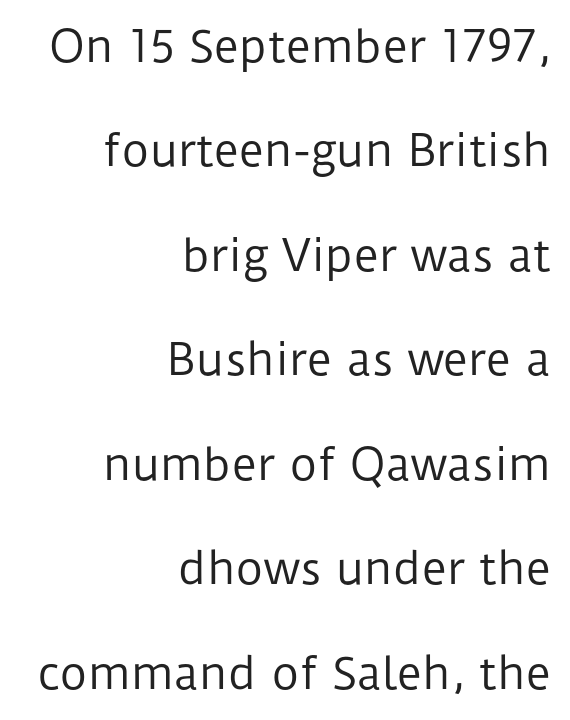
No feet cap the strokes, marking this as sans-serif type. The glyphs are unaccompanied by any horizontal stroke below them. The paragraph shown leans on its right margin. The space between consecutive lines is lavish.
